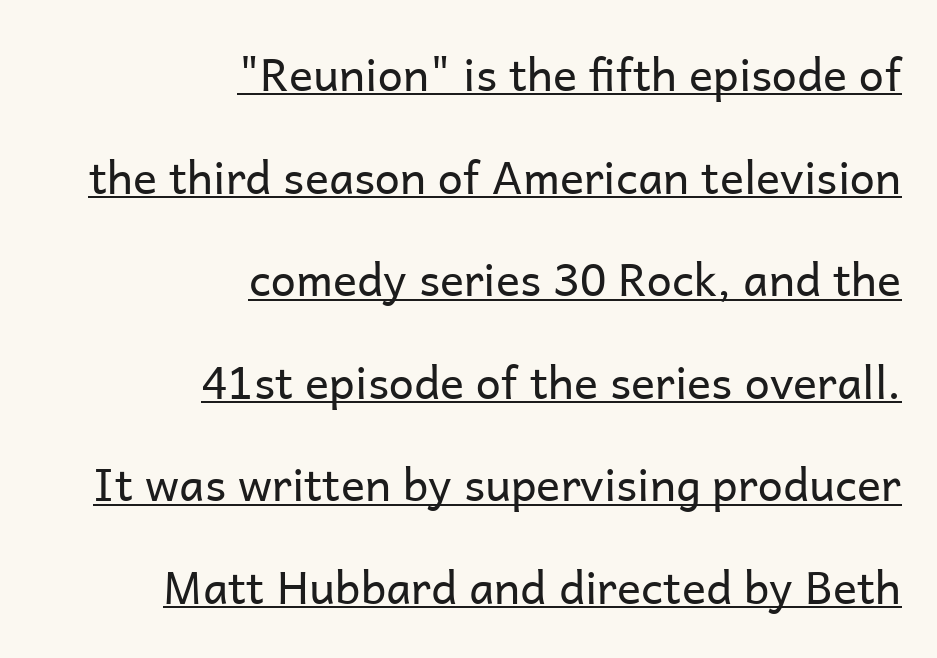
{"serif": "no", "italic": "no", "bold": "no", "weight": "regular", "width": "normal", "stroke_contrast": "low", "x_height": "medium", "monospaced": "no", "underline": "yes", "align": "right", "line_spacing": "loose", "line_spacing_ratio": 2.28, "letter_spacing": "normal", "letter_spacing_em": 0.0, "glyph_px": 45}
